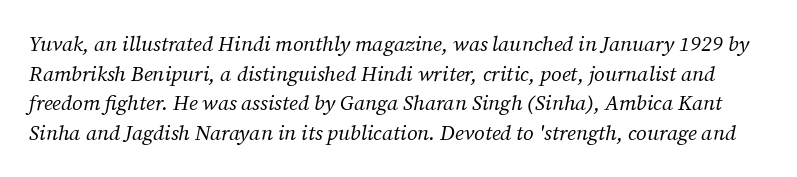
{"italic": "yes", "lean": "right", "slant_degrees": 12, "bold": "no", "underline": "no", "line_spacing": "normal", "line_spacing_ratio": 1.41, "letter_spacing": "normal", "letter_spacing_em": 0.0, "glyph_px": 21}
